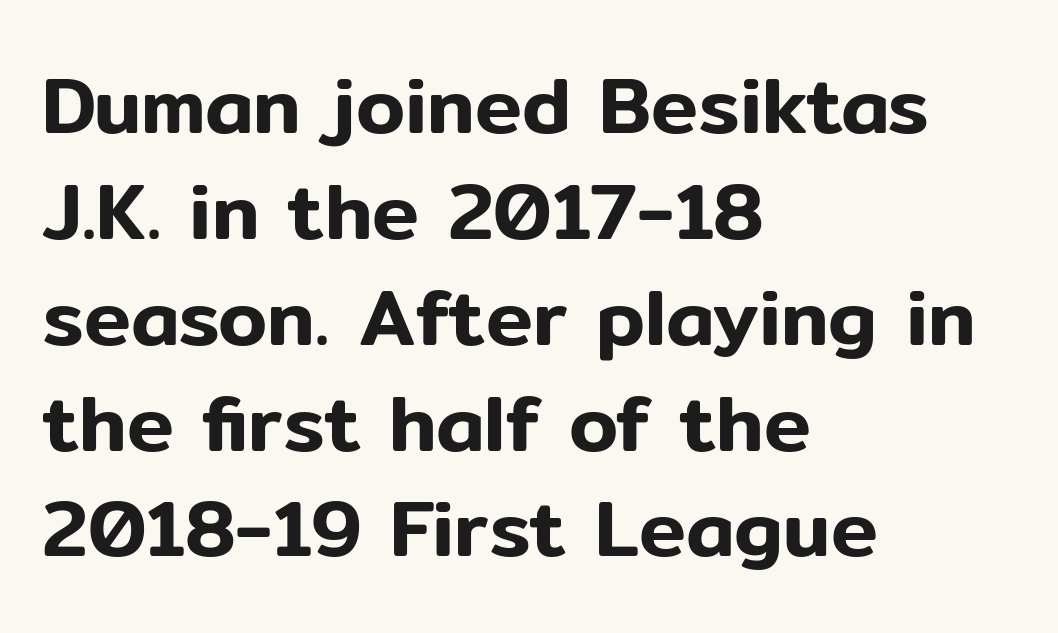
{"serif": "no", "italic": "no", "width": "normal", "stroke_contrast": "low", "x_height": "medium", "monospaced": "no", "underline": "no", "align": "left", "line_spacing": "normal", "line_spacing_ratio": 1.34, "letter_spacing": "normal", "letter_spacing_em": 0.0, "glyph_px": 79}
